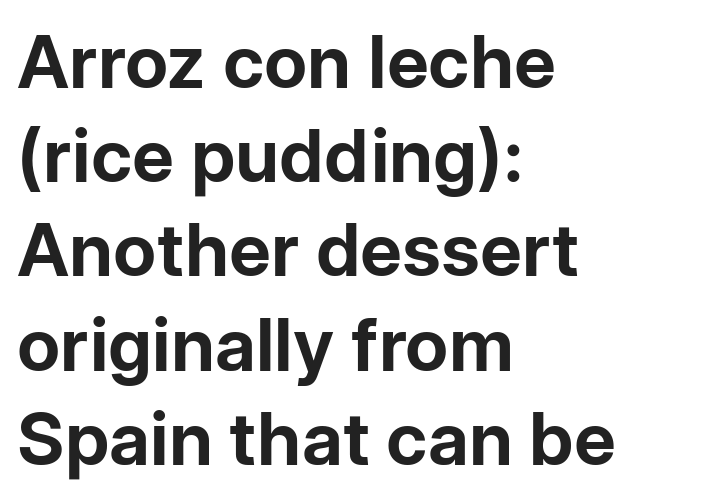
One glance says typical: line gaps are just what's usual. The axis of the letterforms is exactly vertical. Character widths vary here, with narrow letters taking less room than wide ones. The letters sit at their default tracking, neither squeezed nor spread. Does the copy run flush right? No — it runs flush left. Plain, unruled lines of type.
